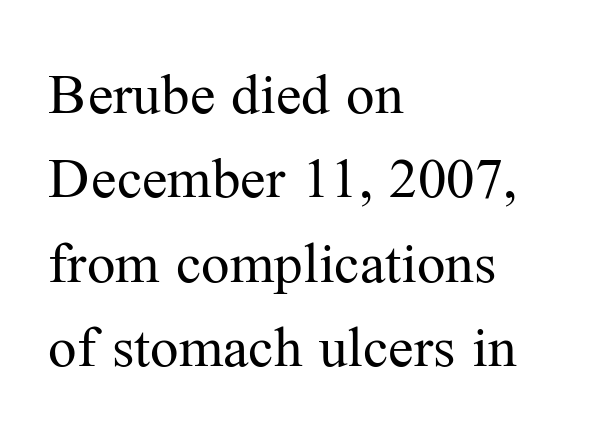
{"serif": "yes", "italic": "no", "bold": "no", "weight": "regular", "width": "normal", "stroke_contrast": "medium", "x_height": "medium", "monospaced": "no", "underline": "no", "align": "left", "line_spacing": "normal", "line_spacing_ratio": 1.48, "letter_spacing": "normal", "letter_spacing_em": 0.0, "glyph_px": 57}
